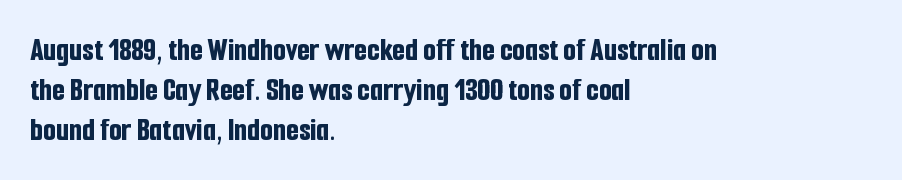
Q: Is the text bold? A: Yes.
Q: Is the text italic (slanted)? A: No, it is upright.
Q: Is the typeface a serif or a sans-serif typeface? A: Sans-serif.
Q: Is the text underlined? A: No.
Q: How is the paragraph aligned? A: Left-aligned.
Q: Is the spacing between letters normal or unusually wide? A: Normal.
Q: Width (condensed, normal, or wide)? A: Condensed.
Q: Stroke contrast? A: Low.
Q: x-height? A: Medium.
Q: Monospaced? A: No.
